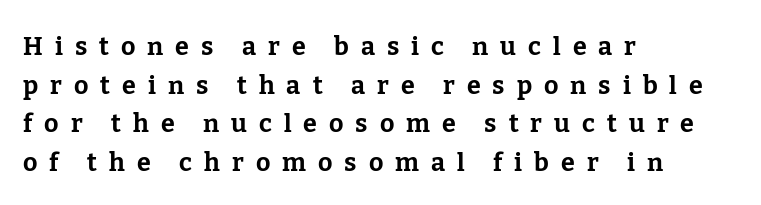
Horizontal bands of white between lines are of average thickness. The face used here has the dense, thick strokes of a bold. A roman cut, with each character standing at attention. Each row of text sits above clean, open space.
